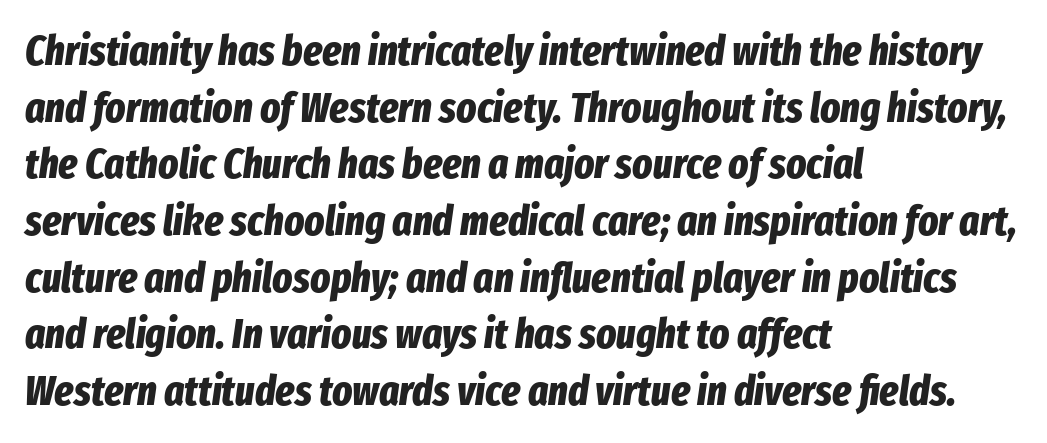
{"italic": "yes", "lean": "right", "slant_degrees": 8, "bold": "yes", "weight": "bold", "width": "condensed", "stroke_contrast": "low", "x_height": "medium", "monospaced": "no", "underline": "no", "align": "left", "line_spacing": "normal", "line_spacing_ratio": 1.35, "letter_spacing": "normal", "letter_spacing_em": 0.0, "glyph_px": 42}
